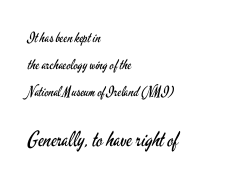
Q: Is the text bold? A: No.
Q: Is the text italic (slanted)? A: Yes.
Q: Is the text underlined? A: No.
Q: How is the paragraph aligned? A: Left-aligned.
Q: Is the spacing between letters normal or unusually wide? A: Normal.
Q: Is the spacing between lines tight, normal or loose? A: Loose.
Q: Which block of text is set in a larger size, the first (top) or the second (bottom)? A: The second (bottom) one.
